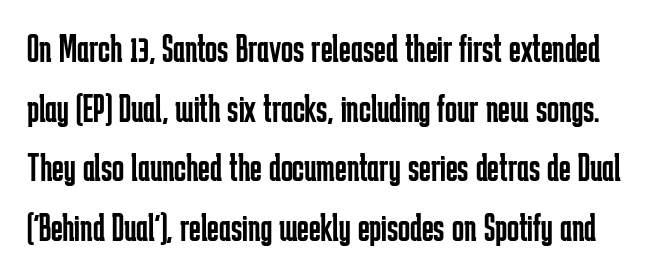
{"serif": "no", "italic": "no", "bold": "no", "weight": "regular", "width": "condensed", "stroke_contrast": "low", "x_height": "medium", "monospaced": "no", "underline": "no", "line_spacing": "normal", "line_spacing_ratio": 1.49, "letter_spacing": "normal", "letter_spacing_em": 0.0, "glyph_px": 40}
